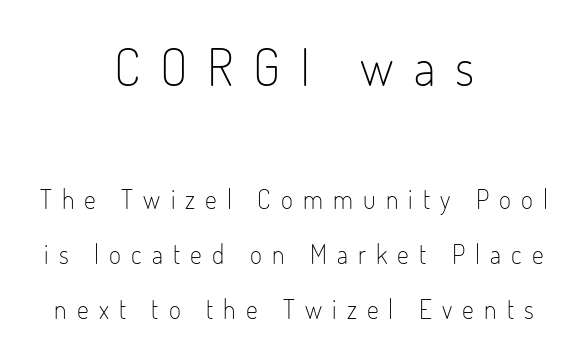
The image shows 51 px light, condensed sans-serif type, upright; set centered, loose line spacing (2.12x), unusually wide letter spacing (+0.39 em), not underlined; the first (top) block is 1.96x larger; low stroke contrast and a small x-height.
